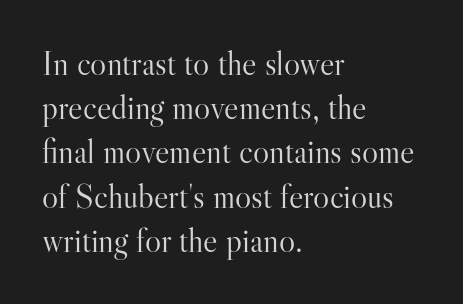
The image shows 34 px light serif type, upright; set left-aligned, normal line spacing (1.3x), normal letter spacing, not underlined; high stroke contrast and a small x-height.
